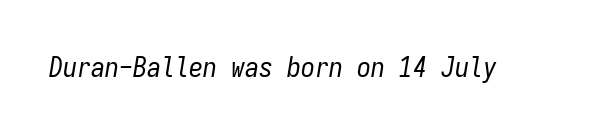
The image shows 28 px regular-weight, condensed type, italic (leaning right), monospaced; set normal letter spacing, not underlined; low stroke contrast and a medium x-height.
